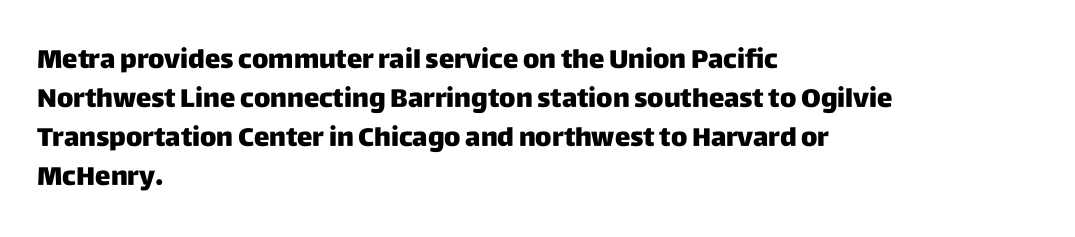
The image shows 26 px bold type, upright; set left-aligned, normal line spacing (1.5x), normal letter spacing, not underlined.
